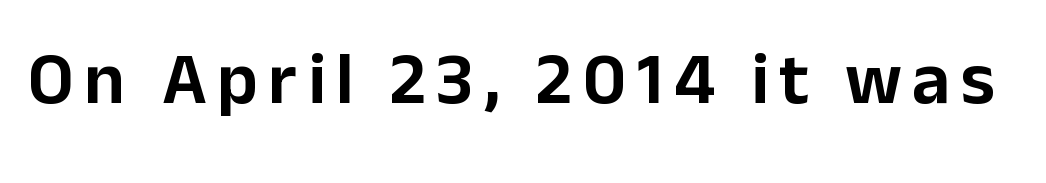
{"serif": "no", "italic": "no", "width": "normal", "stroke_contrast": "low", "x_height": "medium", "monospaced": "no", "underline": "no", "glyph_px": 74}
